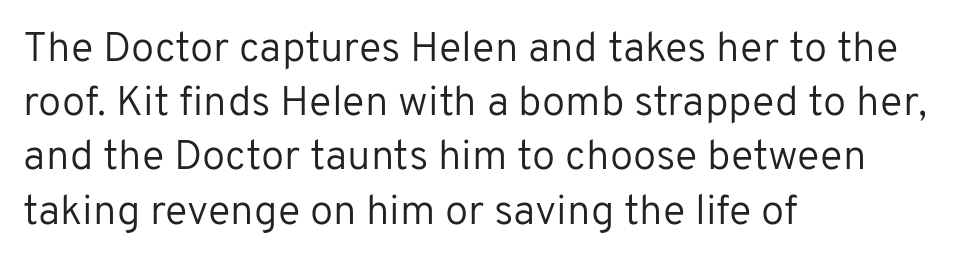
The strokes carry an ordinary text weight at most. Descenders hang freely into open space. Where is the straight margin? On the left. Each letter keeps its own natural width here, so spacing adapts to shape. Is the letter spacing exaggerated? No — it looks like the ordinary default. How would I describe the line gaps? Plain and ordinary.
